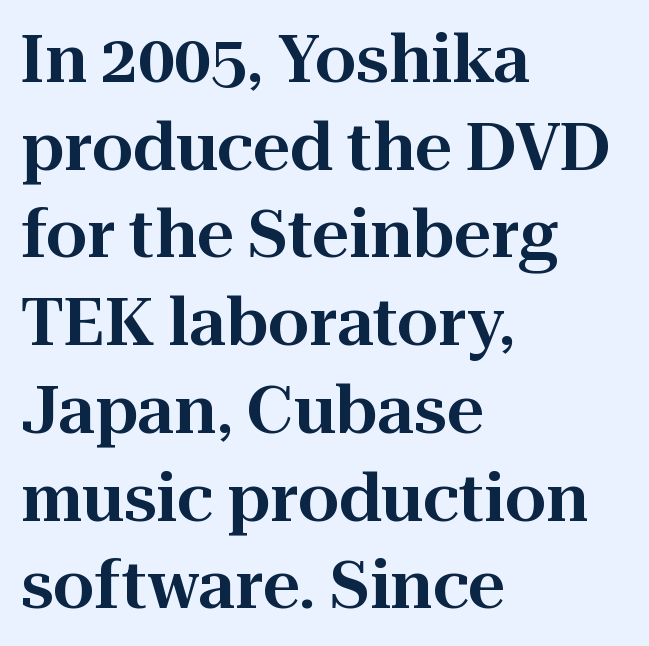
The image shows 65 px serif type, upright; set left-aligned, normal line spacing (1.35x), normal letter spacing, not underlined; high stroke contrast and a medium x-height.
